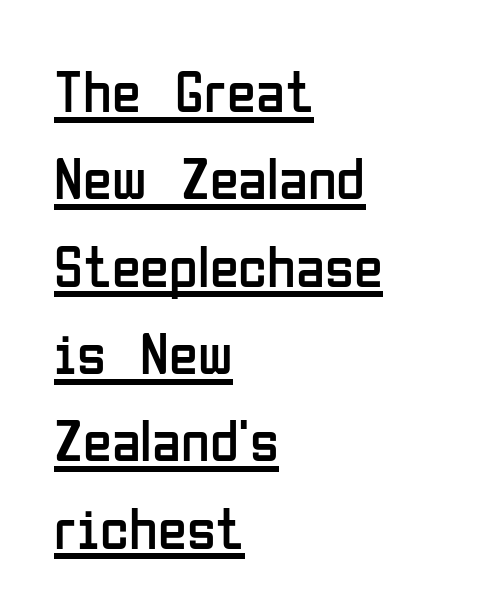
The image shows 59 px regular-weight, condensed sans-serif type, upright; set left-aligned, normal line spacing (1.48x), normal letter spacing, underlined; low stroke contrast and a medium x-height.
